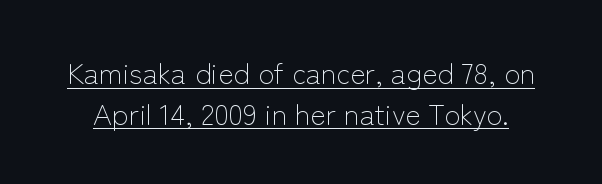
{"serif": "no", "italic": "no", "bold": "no", "weight": "light", "width": "normal", "stroke_contrast": "low", "x_height": "medium", "monospaced": "no", "underline": "yes", "line_spacing": "normal", "line_spacing_ratio": 1.4, "letter_spacing": "normal", "letter_spacing_em": 0.0, "glyph_px": 29}
